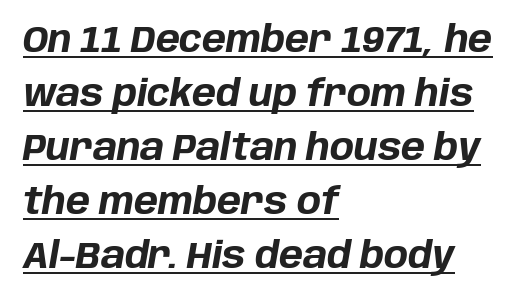
Caption: lettering with a line underneath. Alignment: flush left. The rendering uses natural spacing where letterforms have individual widths. Regular leading. Emphasis-style slanted type is in use.
